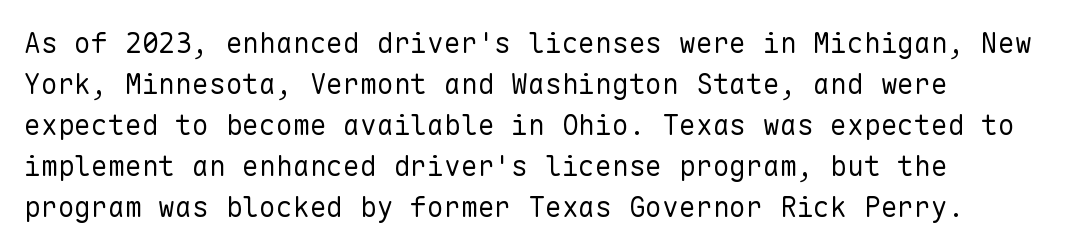
{"serif": "no", "italic": "no", "bold": "no", "weight": "regular", "width": "normal", "stroke_contrast": "low", "x_height": "medium", "monospaced": "yes", "underline": "no", "line_spacing": "normal", "line_spacing_ratio": 1.46, "letter_spacing": "normal", "letter_spacing_em": 0.0, "glyph_px": 28}
